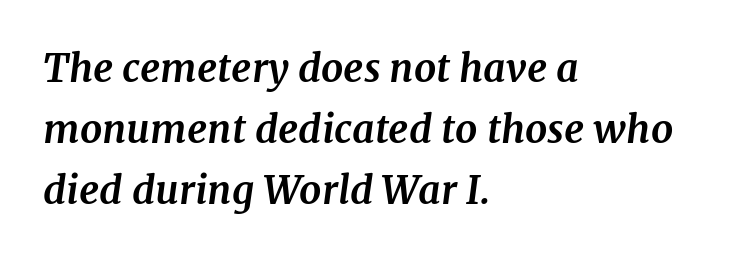
Q: Is the text bold? A: Yes.
Q: Is the text italic (slanted)? A: Yes, it leans right by about 7 degrees.
Q: Is the typeface a serif or a sans-serif typeface? A: Serif.
Q: Is the text underlined? A: No.
Q: How is the paragraph aligned? A: Left-aligned.
Q: Is the spacing between letters normal or unusually wide? A: Normal.
Q: Is the spacing between lines tight, normal or loose? A: Normal.
Q: Width (condensed, normal, or wide)? A: Normal.
Q: Stroke contrast? A: Medium.
Q: x-height? A: Medium.
Q: Monospaced? A: No.
